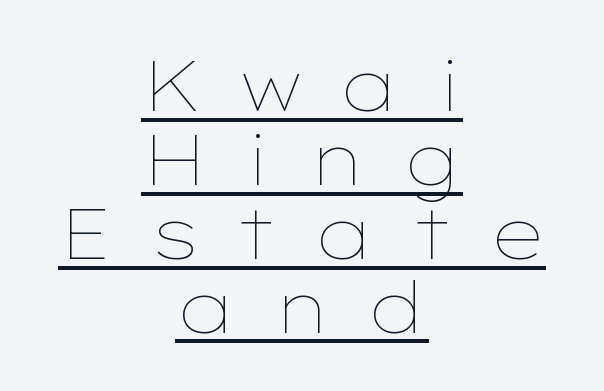
Q: Is the text bold? A: No.
Q: Is the text italic (slanted)? A: No, it is upright.
Q: Is the text underlined? A: Yes.
Q: How is the paragraph aligned? A: Centered.
Q: Is the spacing between letters normal or unusually wide? A: Unusually wide.
Q: Is the spacing between lines tight, normal or loose? A: Tight.
Q: Width (condensed, normal, or wide)? A: Wide.
Q: Stroke contrast? A: Low.
Q: x-height? A: Medium.
Q: Monospaced? A: No.
